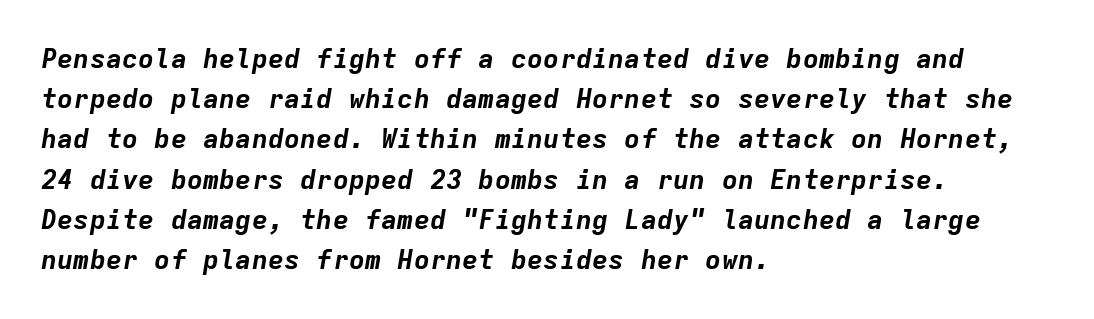
{"italic": "yes", "lean": "right", "slant_degrees": 9, "bold": "yes", "underline": "no", "align": "left", "line_spacing": "normal", "line_spacing_ratio": 1.49, "letter_spacing": "normal", "letter_spacing_em": 0.0, "glyph_px": 27}
